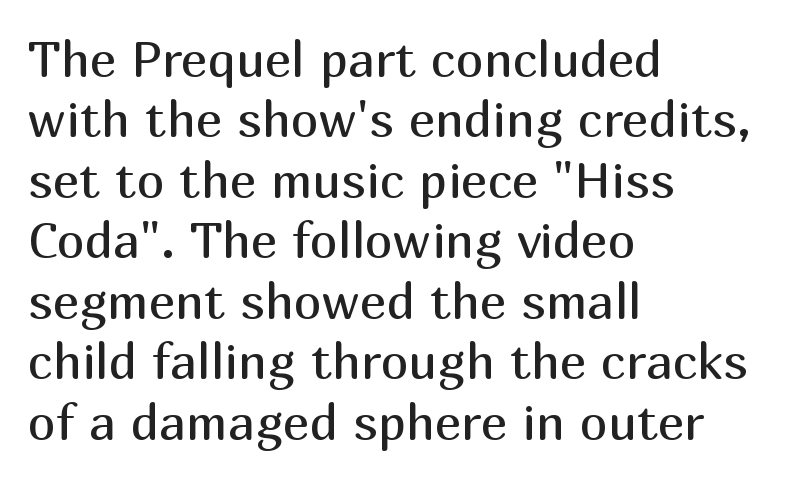
{"serif": "no", "italic": "no", "bold": "no", "weight": "regular", "width": "normal", "stroke_contrast": "medium", "x_height": "medium", "monospaced": "no", "underline": "no", "align": "left", "line_spacing_ratio": 1.21, "letter_spacing": "normal", "letter_spacing_em": 0.0, "glyph_px": 50}
